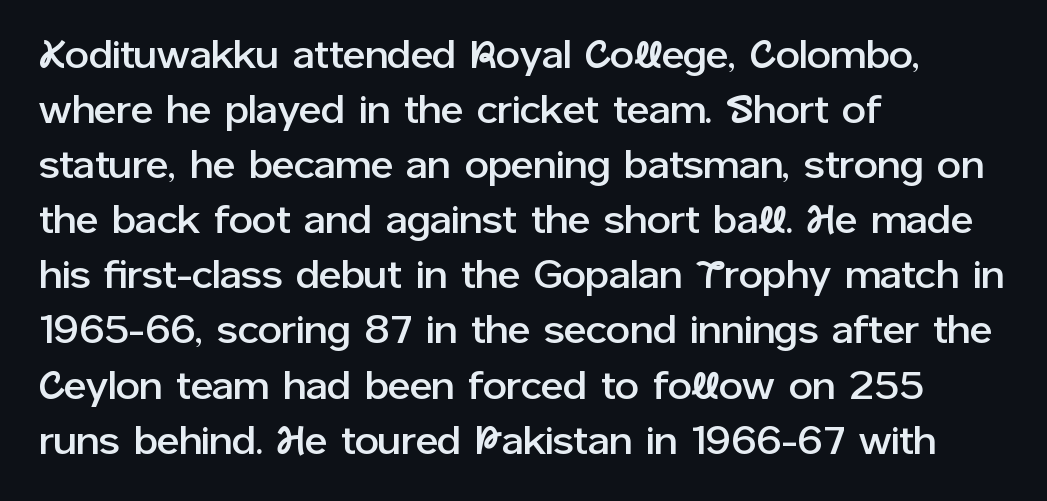
{"serif": "no", "italic": "no", "width": "normal", "stroke_contrast": "low", "x_height": "medium", "monospaced": "no", "underline": "no", "align": "left", "line_spacing": "normal", "line_spacing_ratio": 1.45, "letter_spacing": "normal", "letter_spacing_em": 0.0, "glyph_px": 38}
